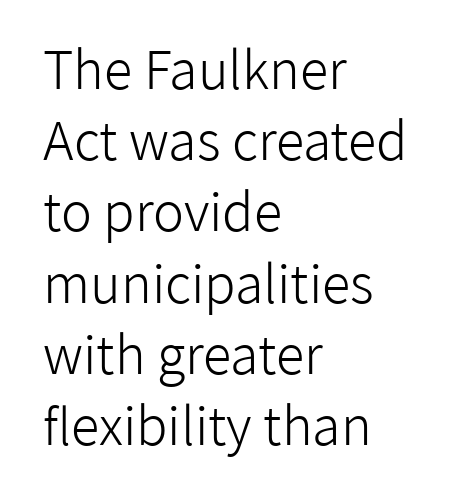
Q: Is the text bold? A: No.
Q: Is the text italic (slanted)? A: No, it is upright.
Q: Is the typeface a serif or a sans-serif typeface? A: Sans-serif.
Q: Is the text underlined? A: No.
Q: How is the paragraph aligned? A: Left-aligned.
Q: Is the spacing between letters normal or unusually wide? A: Normal.
Q: Is the spacing between lines tight, normal or loose? A: Normal.
Q: Width (condensed, normal, or wide)? A: Normal.
Q: Stroke contrast? A: Low.
Q: x-height? A: Medium.
Q: Monospaced? A: No.
